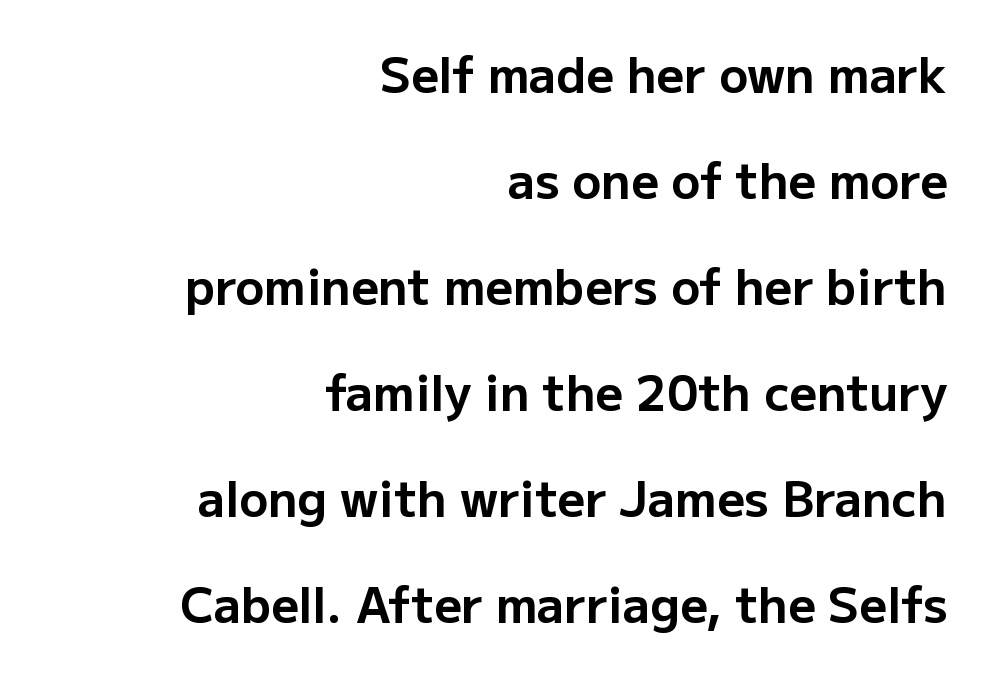
Q: Is the text bold? A: Yes.
Q: Is the text italic (slanted)? A: No, it is upright.
Q: Is the typeface a serif or a sans-serif typeface? A: Sans-serif.
Q: Is the text underlined? A: No.
Q: How is the paragraph aligned? A: Right-aligned.
Q: Is the spacing between letters normal or unusually wide? A: Normal.
Q: Is the spacing between lines tight, normal or loose? A: Loose.
Q: Width (condensed, normal, or wide)? A: Normal.
Q: Stroke contrast? A: Low.
Q: x-height? A: Medium.
Q: Monospaced? A: No.
